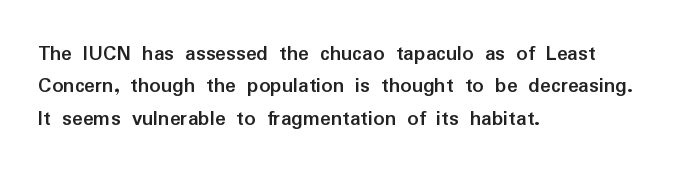
{"italic": "no", "bold": "yes", "underline": "no", "align": "left", "line_spacing": "normal", "line_spacing_ratio": 1.47, "letter_spacing": "normal", "letter_spacing_em": 0.0, "glyph_px": 22}
